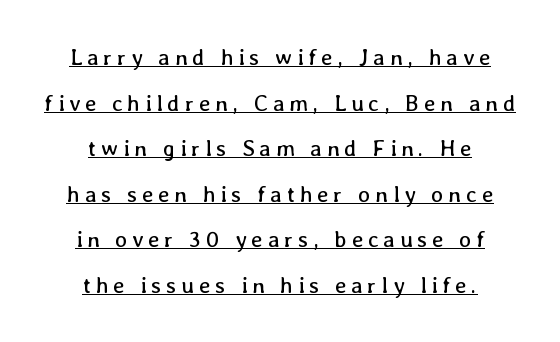
Q: Is the text bold? A: No.
Q: Is the text italic (slanted)? A: No, it is upright.
Q: Is the text underlined? A: Yes.
Q: How is the paragraph aligned? A: Centered.
Q: Is the spacing between letters normal or unusually wide? A: Unusually wide.
Q: Is the spacing between lines tight, normal or loose? A: Loose.
